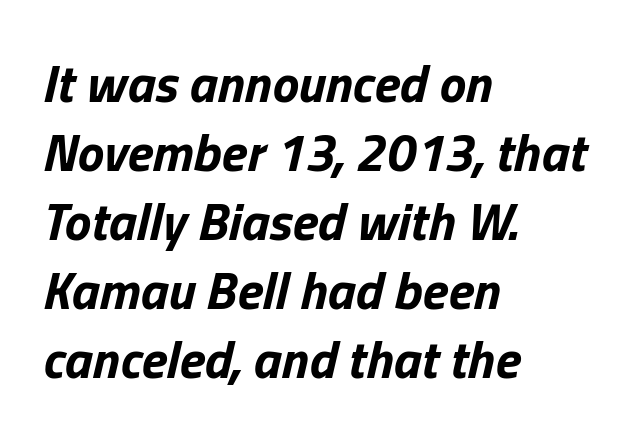
The zone under the glyphs is completely vacant. If you drew a ruler down the left edge, every line would touch it. Standard letterfit; no display-style spreading of the glyphs. Summary of weight: heavy, a full bold.
